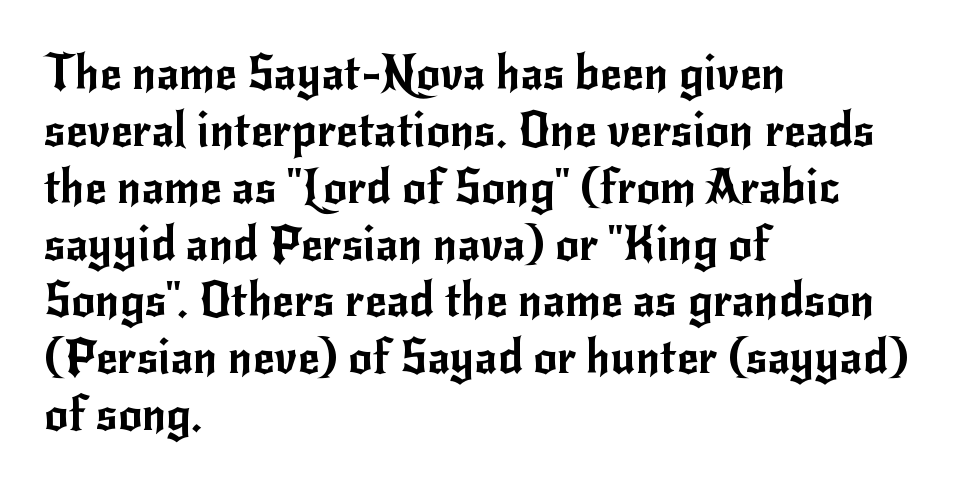
The image shows 47 px sans-serif type, upright; set left-aligned, line spacing 1.21x, normal letter spacing, not underlined; low stroke contrast and a small x-height.
